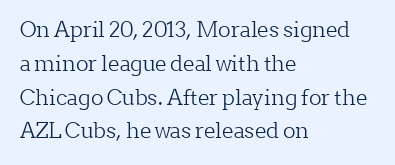
The image shows 21 px text type, upright; set left-aligned, normal line spacing (1.61x), normal letter spacing, not underlined.
